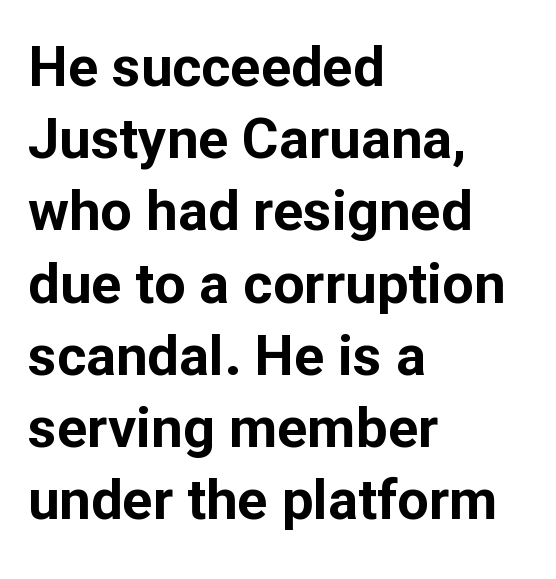
Q: Is the text bold? A: Yes.
Q: Is the text italic (slanted)? A: No, it is upright.
Q: Is the typeface a serif or a sans-serif typeface? A: Sans-serif.
Q: Is the text underlined? A: No.
Q: How is the paragraph aligned? A: Left-aligned.
Q: Is the spacing between letters normal or unusually wide? A: Normal.
Q: Is the spacing between lines tight, normal or loose? A: Normal.
Q: Width (condensed, normal, or wide)? A: Normal.
Q: Stroke contrast? A: Low.
Q: x-height? A: Medium.
Q: Monospaced? A: No.
